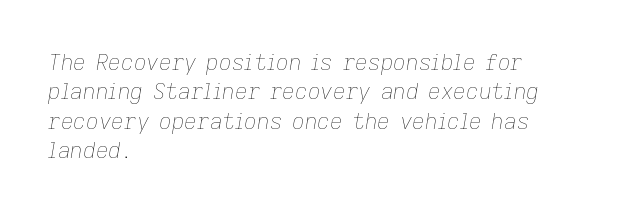
{"italic": "yes", "lean": "right", "slant_degrees": 9, "bold": "no", "underline": "no", "align": "left", "line_spacing": "normal", "line_spacing_ratio": 1.33, "letter_spacing": "normal", "letter_spacing_em": 0.0, "glyph_px": 22}
